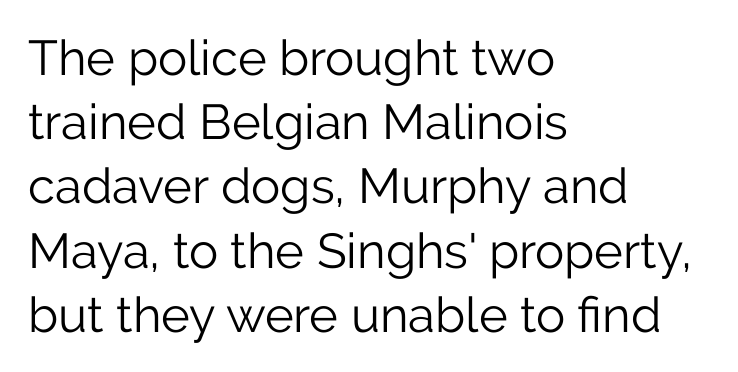
The image shows 49 px light sans-serif type, upright; set left-aligned, normal line spacing (1.31x), normal letter spacing, not underlined; low stroke contrast and a medium x-height.
